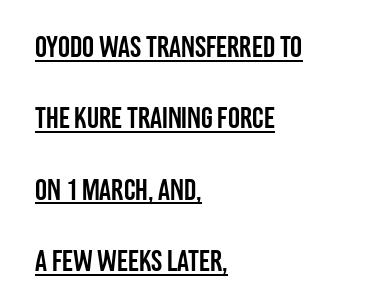
The image shows 30 px condensed sans-serif type, upright; set left-aligned, loose line spacing (2.38x), normal letter spacing, underlined; low stroke contrast and a large x-height.
